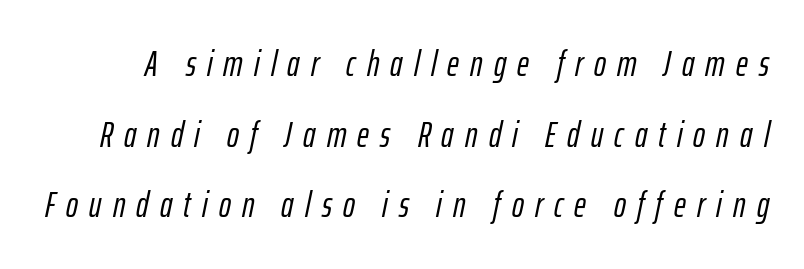
Q: Is the text italic (slanted)? A: Yes, it leans right by about 12 degrees.
Q: Is the text underlined? A: No.
Q: Is the spacing between letters normal or unusually wide? A: Unusually wide.
Q: Is the spacing between lines tight, normal or loose? A: Loose.
Q: Width (condensed, normal, or wide)? A: Condensed.
Q: Stroke contrast? A: Low.
Q: x-height? A: Medium.
Q: Monospaced? A: No.
